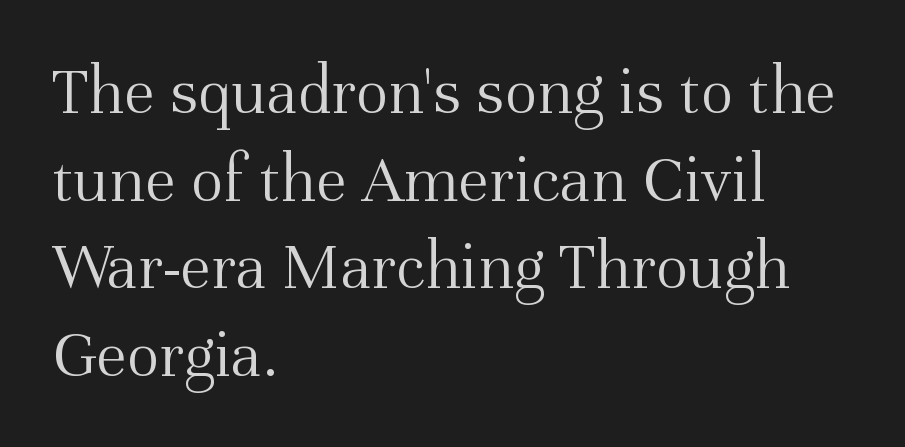
Character widths vary here, with narrow letters taking less room than wide ones. The font's upright variant was chosen for this text. No extra ink here — the face is not bold. The passage shown has conventional tracking throughout. Reading down the block, your eye returns to a fixed left position each line.
